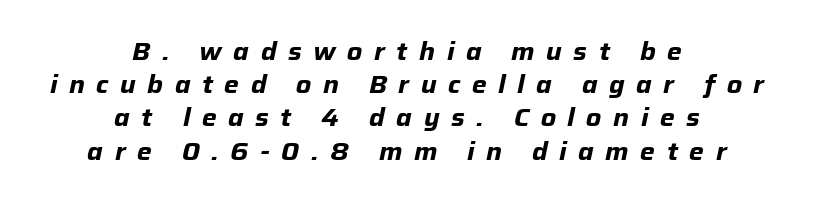
{"italic": "yes", "lean": "right", "slant_degrees": 12, "bold": "yes", "underline": "no", "align": "center", "line_spacing": "normal", "line_spacing_ratio": 1.33, "letter_spacing": "wide", "letter_spacing_em": 0.46, "glyph_px": 25}
